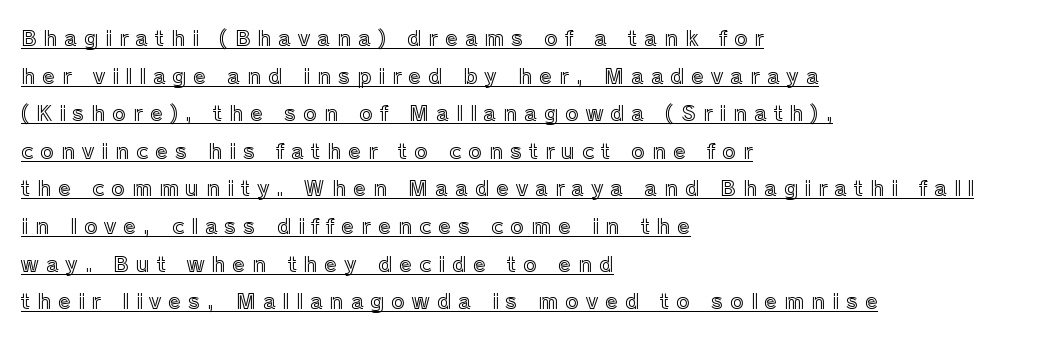
The image shows 21 px text type, upright; set left-aligned, line spacing 1.79x, unusually wide letter spacing (+0.33 em), underlined.
